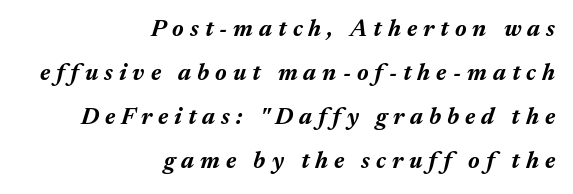
The image shows 24 px bold type, italic (leaning right); set right-aligned, line spacing 1.84x, unusually wide letter spacing (+0.25 em), not underlined.
